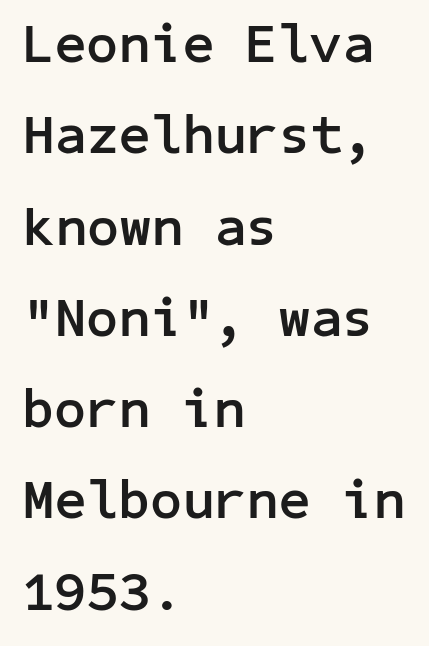
If you measured baseline to baseline, you'd find a middling distance. The rag falls on the right side of this text block. Underline: absent. Default kerning and tracking; the words read as compact shapes. If you drew a line through each stem, it would be perfectly vertical. Summary of weight: heavy, a full bold.
